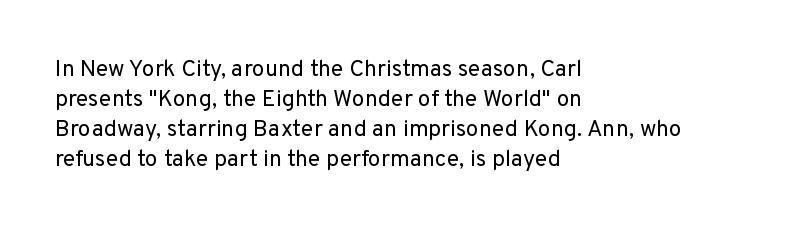
Q: Is the text bold? A: No.
Q: Is the text italic (slanted)? A: No, it is upright.
Q: Is the text underlined? A: No.
Q: How is the paragraph aligned? A: Left-aligned.
Q: Is the spacing between letters normal or unusually wide? A: Normal.
Q: Is the spacing between lines tight, normal or loose? A: Normal.
